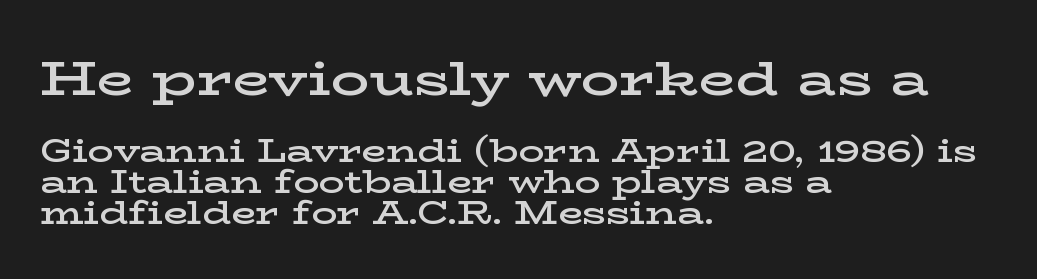
Serifs: yes, visible at the terminals of the letterforms. The letterforms sit shoulder to shoulder at normal distance. Short and long lines alike share a common starting point at left. Whoever set this made the first block the dominant, larger element. Think of a printed novel: that variable character pitch is what you see here.
